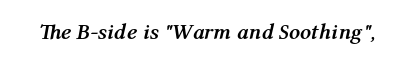
The image shows 22 px bold type, italic (leaning right); set normal letter spacing, not underlined.
